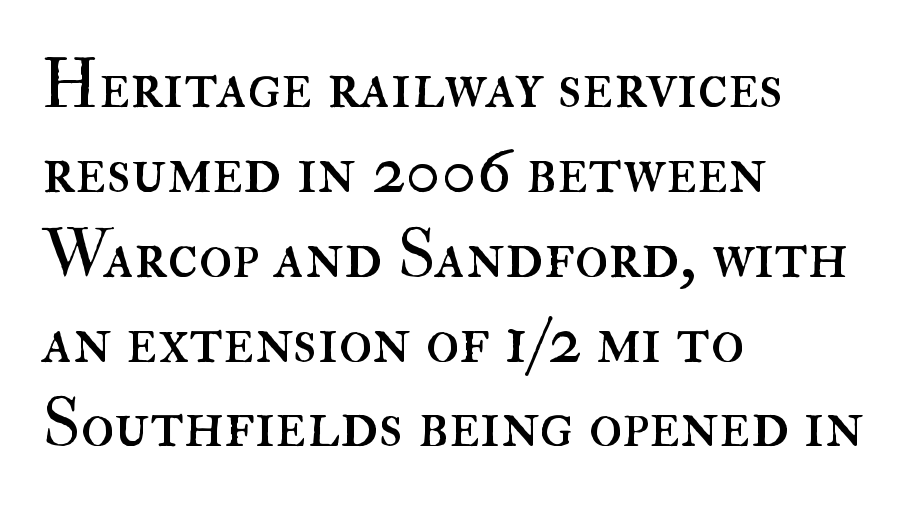
The face used here is proportionally spaced, like ordinary book or web type. Just letters on the line, the space beneath them empty. Spacing between characters is what you'd get straight out of the box. This rendering uses left alignment, leaving the right contour irregular. The type sits square on the baseline with zero lean.
